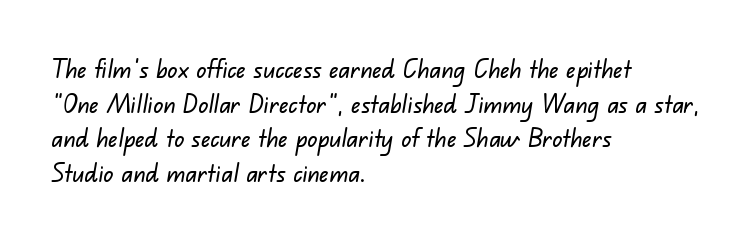
Q: Is the text underlined? A: No.
Q: How is the paragraph aligned? A: Left-aligned.
Q: Is the spacing between letters normal or unusually wide? A: Normal.
Q: Is the spacing between lines tight, normal or loose? A: Normal.
